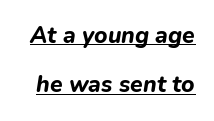
{"italic": "yes", "lean": "right", "slant_degrees": 9, "bold": "yes", "underline": "yes", "line_spacing": "loose", "line_spacing_ratio": 2.15, "letter_spacing": "normal", "letter_spacing_em": 0.0, "glyph_px": 23}
